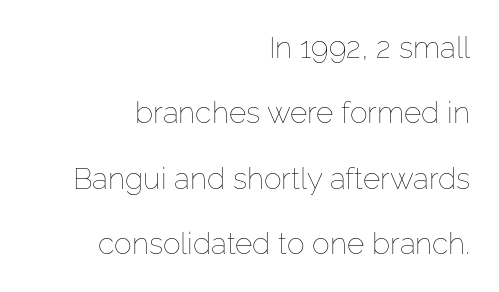
The image shows 30 px thin type, upright; set right-aligned, loose line spacing (2.18x), normal letter spacing, not underlined; low stroke contrast and a medium x-height.
